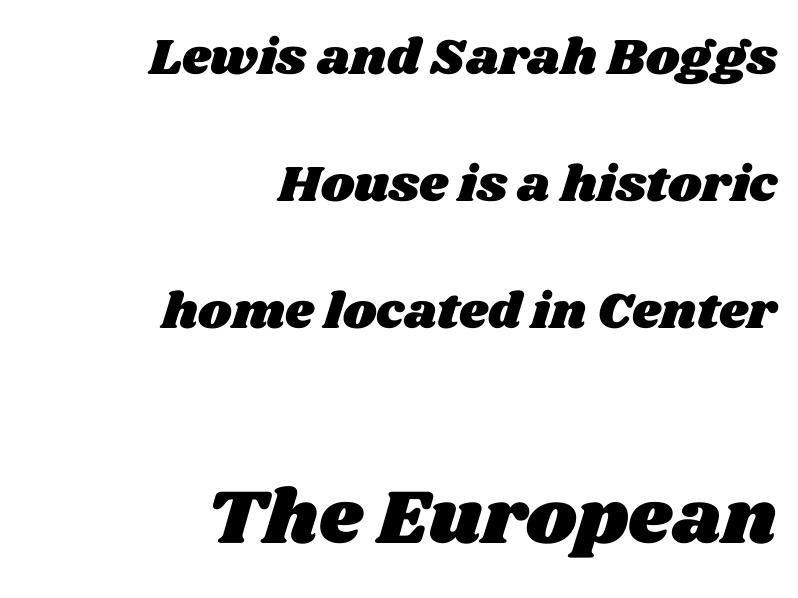
{"width": "wide", "stroke_contrast": "medium", "x_height": "large", "monospaced": "no", "underline": "no", "align": "right", "line_spacing": "loose", "line_spacing_ratio": 2.49, "letter_spacing": "normal", "letter_spacing_em": 0.0, "larger_block": "second", "size_ratio": 1.51, "glyph_px": 77}
